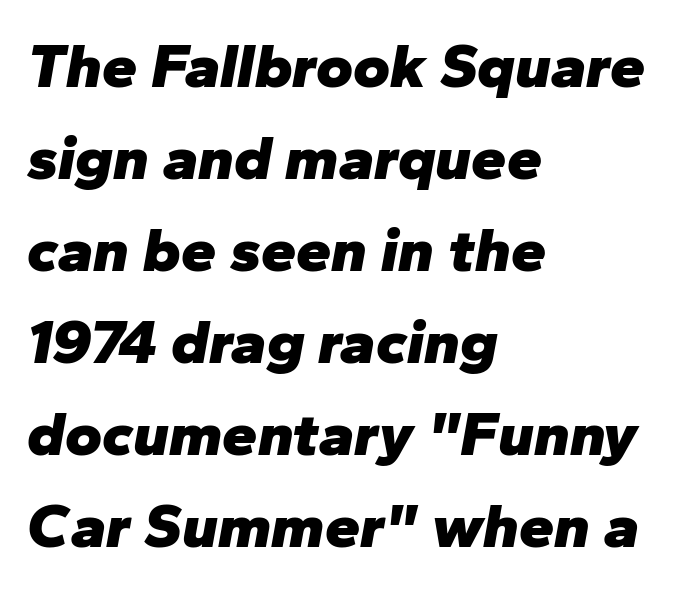
Q: Is the text bold? A: Yes.
Q: Is the text italic (slanted)? A: Yes, it leans right by about 10 degrees.
Q: Is the text underlined? A: No.
Q: How is the paragraph aligned? A: Left-aligned.
Q: Is the spacing between letters normal or unusually wide? A: Normal.
Q: Is the spacing between lines tight, normal or loose? A: Normal.
Q: Width (condensed, normal, or wide)? A: Normal.
Q: Stroke contrast? A: Low.
Q: x-height? A: Medium.
Q: Monospaced? A: No.
